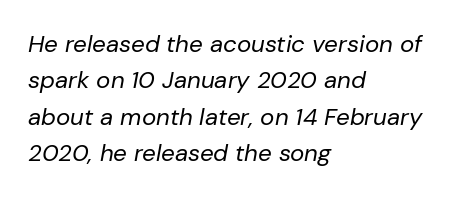
{"italic": "yes", "lean": "right", "slant_degrees": 10, "bold": "no", "underline": "no", "align": "left", "line_spacing": "normal", "line_spacing_ratio": 1.52, "letter_spacing": "normal", "letter_spacing_em": 0.0, "glyph_px": 24}
